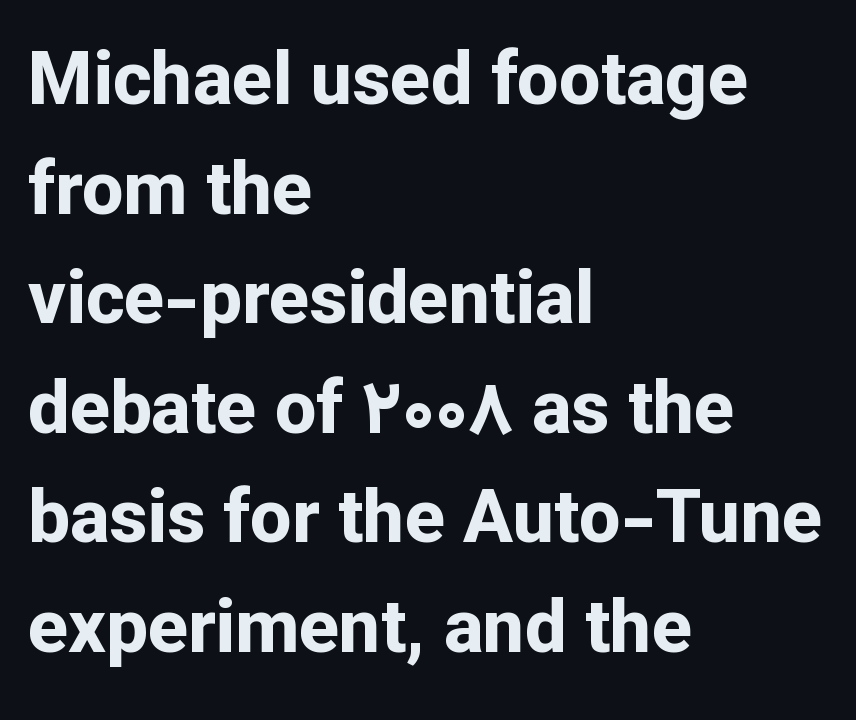
{"serif": "no", "italic": "no", "bold": "yes", "weight": "bold", "width": "normal", "stroke_contrast": "low", "x_height": "medium", "monospaced": "no", "underline": "no", "align": "left", "line_spacing": "normal", "line_spacing_ratio": 1.48, "letter_spacing": "normal", "letter_spacing_em": 0.0, "glyph_px": 74}
